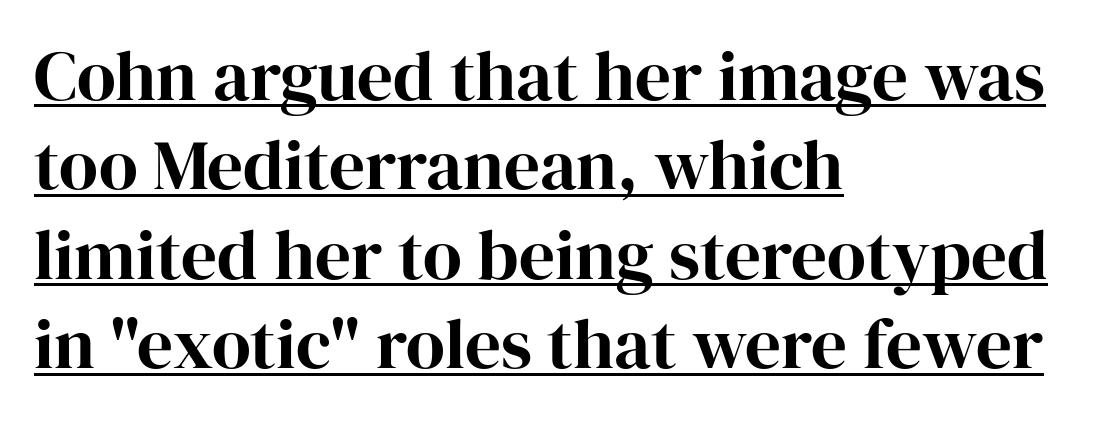
The image shows 71 px serif type, upright; set left-aligned, normal line spacing (1.26x), normal letter spacing, underlined; high stroke contrast and a medium x-height.
